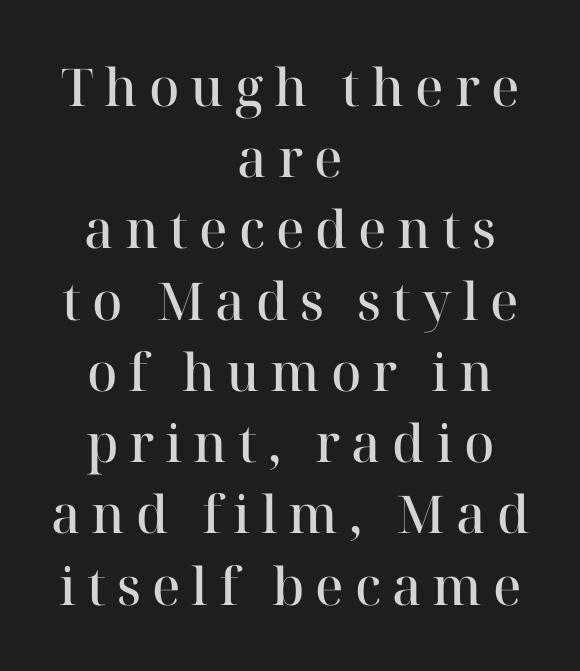
Layout note: lines centered. The rendering uses a semibold face; strokes are thickened but not to full bold. If you measured baseline to baseline, you'd find a middling distance. A typesetter would call this heavily tracked-out type.
